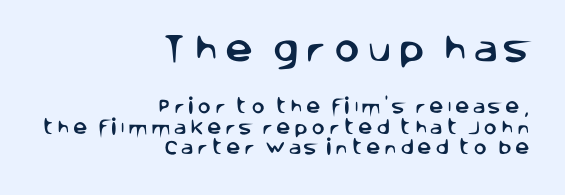
Q: Is the text italic (slanted)? A: No, it is upright.
Q: Is the typeface a serif or a sans-serif typeface? A: Sans-serif.
Q: Is the text underlined? A: No.
Q: How is the paragraph aligned? A: Right-aligned.
Q: Is the spacing between letters normal or unusually wide? A: Unusually wide.
Q: Is the spacing between lines tight, normal or loose? A: Normal.
Q: Which block of text is set in a larger size, the first (top) or the second (bottom)? A: The first (top) one.
Q: Width (condensed, normal, or wide)? A: Normal.
Q: Stroke contrast? A: Low.
Q: x-height? A: Large.
Q: Monospaced? A: No.
